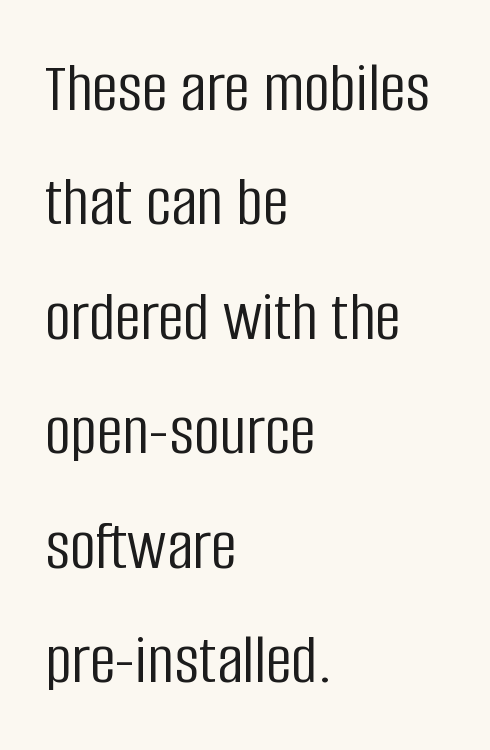
Is the type heavy? It reads as light-to-regular instead. When letters stand straight like this, we call the style roman or upright. Horizontally, the lines are justified to the leading edge only. The space directly below the letters is spotless. Examine the stroke ends and you'll find no serifs.
